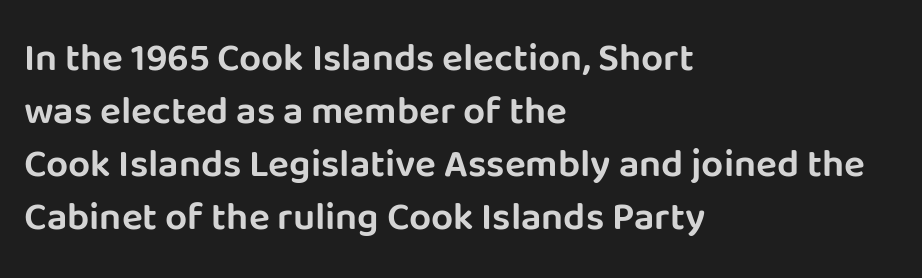
Q: Is the text italic (slanted)? A: No, it is upright.
Q: Is the typeface a serif or a sans-serif typeface? A: Sans-serif.
Q: Is the text underlined? A: No.
Q: How is the paragraph aligned? A: Left-aligned.
Q: Is the spacing between letters normal or unusually wide? A: Normal.
Q: Is the spacing between lines tight, normal or loose? A: Normal.
Q: Width (condensed, normal, or wide)? A: Normal.
Q: Stroke contrast? A: Low.
Q: x-height? A: Large.
Q: Monospaced? A: No.
